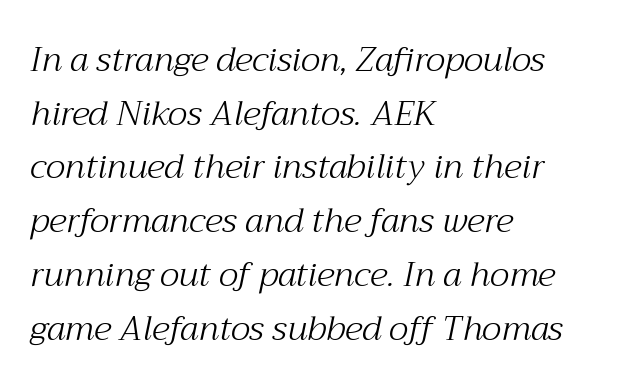
{"serif": "yes", "italic": "yes", "lean": "right", "slant_degrees": 12, "bold": "no", "weight": "light", "width": "normal", "stroke_contrast": "medium", "x_height": "medium", "monospaced": "no", "underline": "no", "align": "left", "line_spacing": "normal", "line_spacing_ratio": 1.58, "letter_spacing": "normal", "letter_spacing_em": 0.0, "glyph_px": 34}
